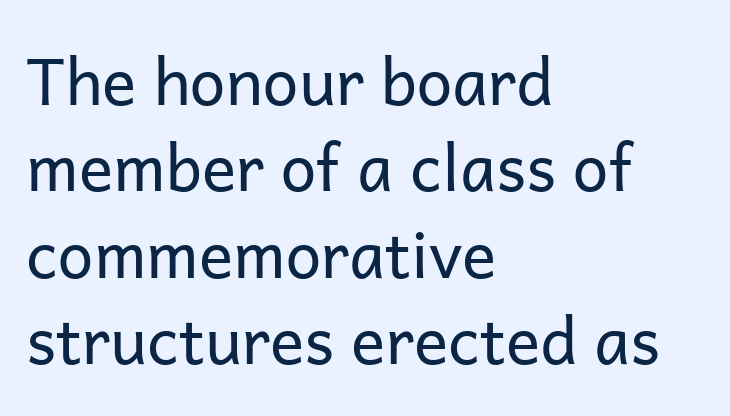
The image shows 64 px regular-weight sans-serif type, upright; set left-aligned, normal line spacing (1.35x), normal letter spacing, not underlined; low stroke contrast and a medium x-height.
